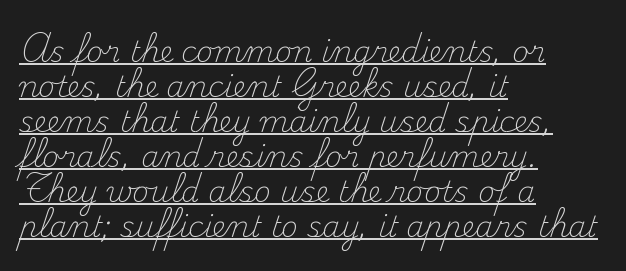
Does a line run under the words? Yes, clearly. Yep, those are serifs on the letters. Caption: face not bold, strokes unweighted.
